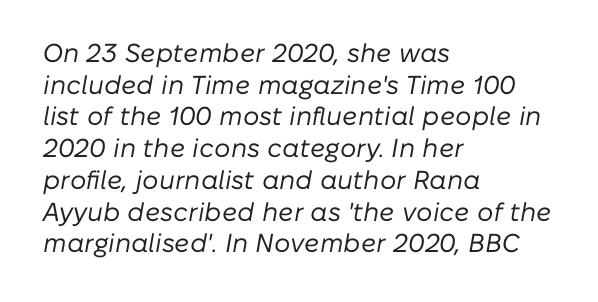
{"italic": "yes", "lean": "right", "slant_degrees": 10, "bold": "no", "underline": "no", "align": "left", "line_spacing_ratio": 1.22, "letter_spacing": "normal", "letter_spacing_em": 0.0, "glyph_px": 26}
